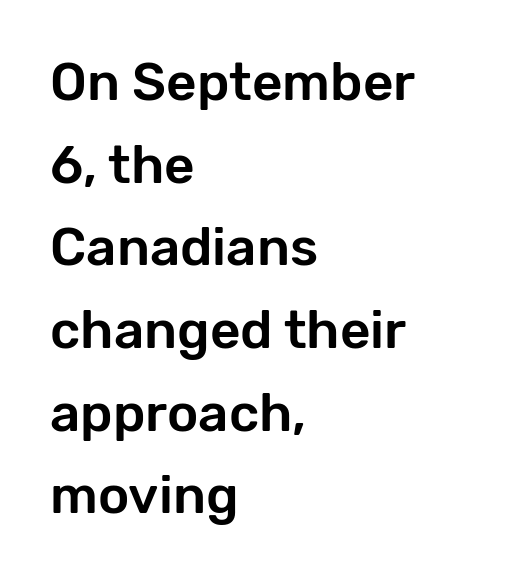
{"serif": "no", "italic": "no", "width": "normal", "stroke_contrast": "low", "x_height": "medium", "monospaced": "no", "underline": "no", "align": "left", "line_spacing": "normal", "line_spacing_ratio": 1.56, "letter_spacing": "normal", "letter_spacing_em": 0.0, "glyph_px": 53}
